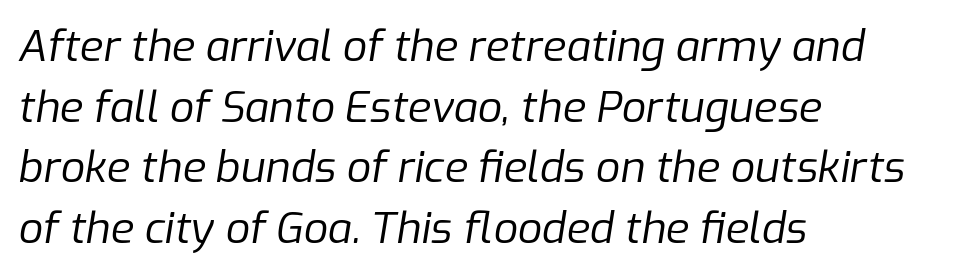
Q: Is the text bold? A: No.
Q: Is the text italic (slanted)? A: Yes, it leans right by about 9 degrees.
Q: Is the text underlined? A: No.
Q: How is the paragraph aligned? A: Left-aligned.
Q: Is the spacing between letters normal or unusually wide? A: Normal.
Q: Is the spacing between lines tight, normal or loose? A: Normal.
Q: Width (condensed, normal, or wide)? A: Normal.
Q: Stroke contrast? A: Low.
Q: x-height? A: Medium.
Q: Monospaced? A: No.
